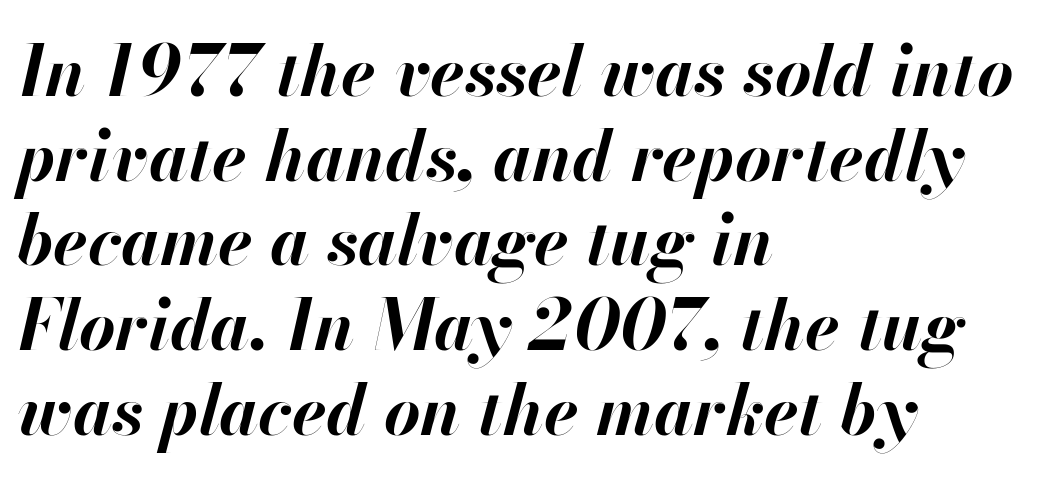
The image shows 70 px bold type, italic (leaning right); set left-aligned, line spacing 1.21x, normal letter spacing, not underlined; high stroke contrast and a small x-height.
